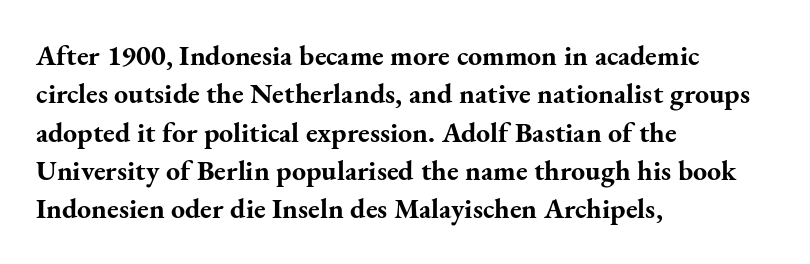
Q: Is the text bold? A: Yes.
Q: Is the text italic (slanted)? A: No, it is upright.
Q: Is the typeface a serif or a sans-serif typeface? A: Serif.
Q: Is the text underlined? A: No.
Q: How is the paragraph aligned? A: Left-aligned.
Q: Is the spacing between letters normal or unusually wide? A: Normal.
Q: Is the spacing between lines tight, normal or loose? A: Normal.
Q: Width (condensed, normal, or wide)? A: Normal.
Q: Stroke contrast? A: Medium.
Q: x-height? A: Small.
Q: Monospaced? A: No.
